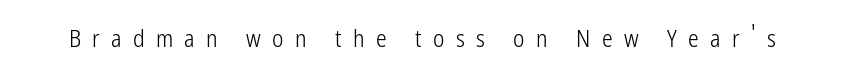
The passage shown has open, widely tracked lettering throughout. Stroke mass is kept to a normal reading level or below. The font's upright variant was chosen for this text. Bare-footed words on every line.
